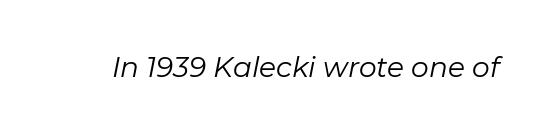
{"italic": "yes", "lean": "right", "slant_degrees": 11, "bold": "no", "weight": "regular", "width": "normal", "stroke_contrast": "low", "x_height": "medium", "monospaced": "no", "underline": "no", "letter_spacing": "normal", "letter_spacing_em": 0.0, "glyph_px": 28}
